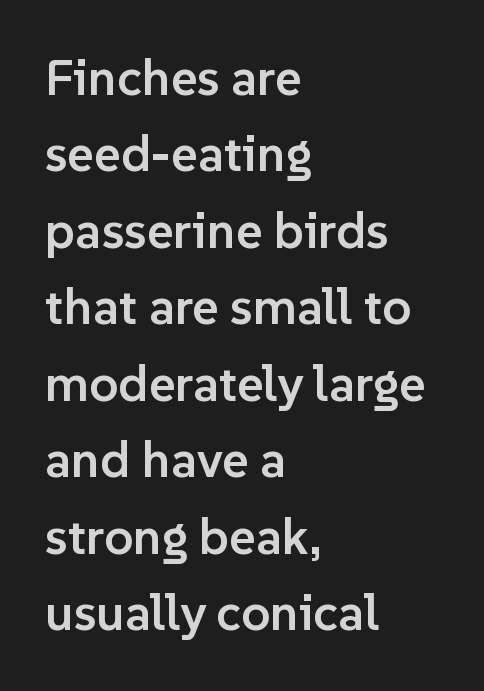
Q: Is the text bold? A: Semi-bold.
Q: Is the text italic (slanted)? A: No, it is upright.
Q: Is the typeface a serif or a sans-serif typeface? A: Sans-serif.
Q: Is the text underlined? A: No.
Q: How is the paragraph aligned? A: Left-aligned.
Q: Is the spacing between letters normal or unusually wide? A: Normal.
Q: Is the spacing between lines tight, normal or loose? A: Normal.
Q: Width (condensed, normal, or wide)? A: Normal.
Q: Stroke contrast? A: Low.
Q: x-height? A: Medium.
Q: Monospaced? A: No.
